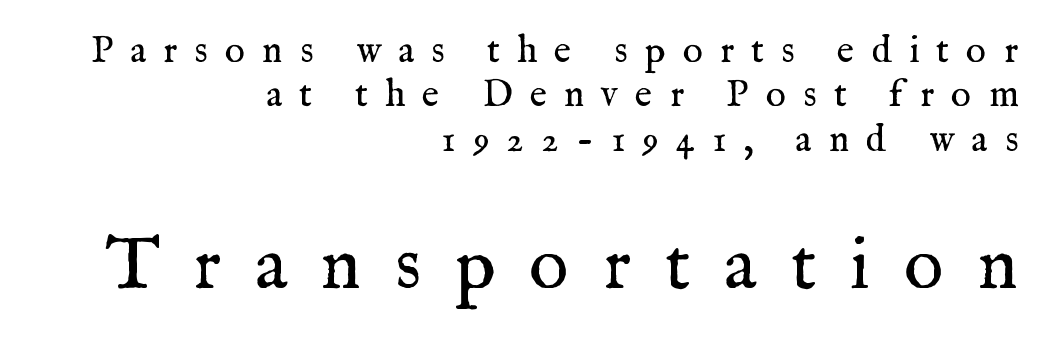
The image shows 75 px regular-weight serif type, upright; set right-aligned, line spacing 1.17x, unusually wide letter spacing (+0.45 em), not underlined; the second (bottom) block is 1.97x larger; medium stroke contrast and a medium x-height.
